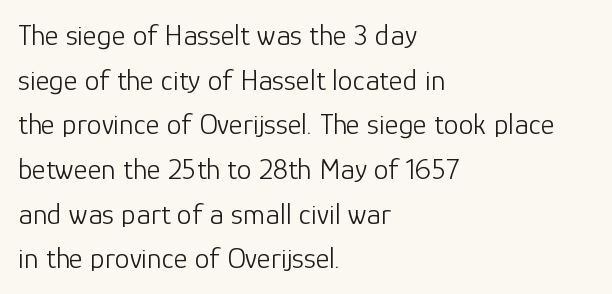
The image shows 30 px light sans-serif type, upright; set left-aligned, normal line spacing (1.49x), normal letter spacing, not underlined; low stroke contrast and a medium x-height.
